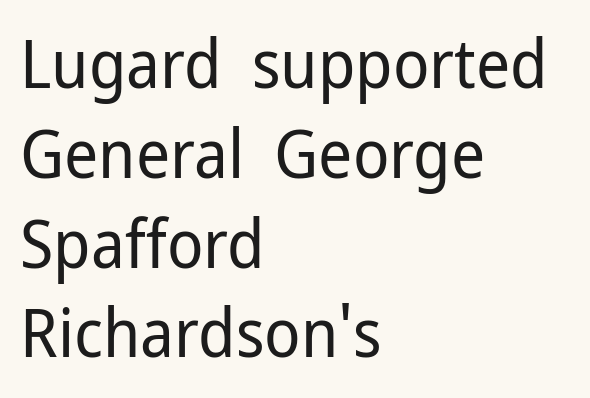
The image shows 67 px regular-weight sans-serif type, upright; set left-aligned, normal line spacing (1.34x), normal letter spacing, not underlined; low stroke contrast and a medium x-height.
